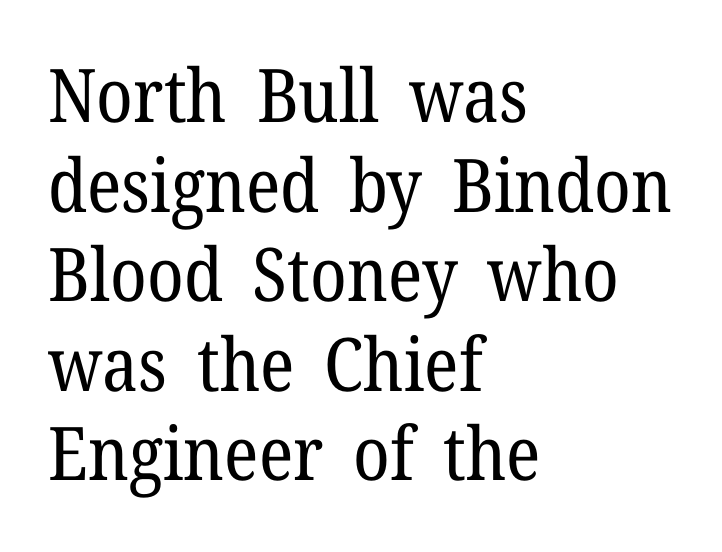
Q: Is the text bold? A: No.
Q: Is the text italic (slanted)? A: No, it is upright.
Q: Is the typeface a serif or a sans-serif typeface? A: Serif.
Q: Is the text underlined? A: No.
Q: How is the paragraph aligned? A: Left-aligned.
Q: Is the spacing between letters normal or unusually wide? A: Normal.
Q: Width (condensed, normal, or wide)? A: Normal.
Q: Stroke contrast? A: Low.
Q: x-height? A: Medium.
Q: Monospaced? A: No.
